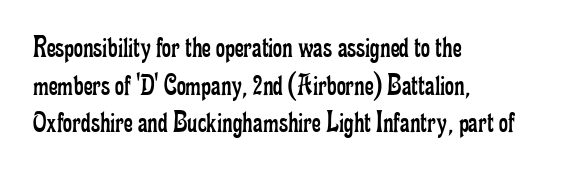
A light-to-regular cut is what we see here. Here the glyphs are tracked normally, forming tight word shapes. Notice how the stems are strictly vertical — no italics here. Does the copy run flush right? No — it runs flush left.
